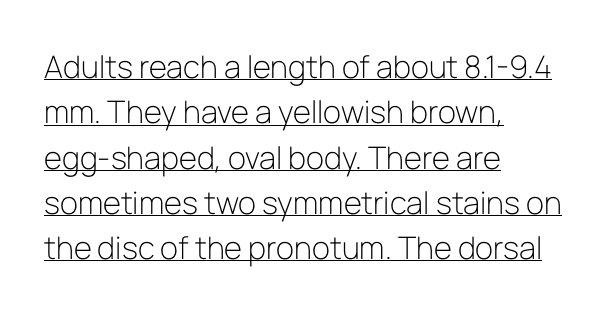
Q: Is the text bold? A: No.
Q: Is the text italic (slanted)? A: No, it is upright.
Q: Is the typeface a serif or a sans-serif typeface? A: Sans-serif.
Q: Is the text underlined? A: Yes.
Q: How is the paragraph aligned? A: Left-aligned.
Q: Is the spacing between letters normal or unusually wide? A: Normal.
Q: Is the spacing between lines tight, normal or loose? A: Normal.
Q: Width (condensed, normal, or wide)? A: Normal.
Q: Stroke contrast? A: Low.
Q: x-height? A: Medium.
Q: Monospaced? A: No.
